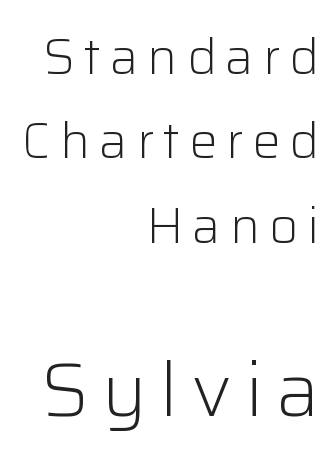
Q: Is the text bold? A: No.
Q: Is the text italic (slanted)? A: No, it is upright.
Q: Is the typeface a serif or a sans-serif typeface? A: Sans-serif.
Q: Is the text underlined? A: No.
Q: How is the paragraph aligned? A: Right-aligned.
Q: Is the spacing between lines tight, normal or loose? A: Normal.
Q: Which block of text is set in a larger size, the first (top) or the second (bottom)? A: The second (bottom) one.
Q: Width (condensed, normal, or wide)? A: Normal.
Q: Stroke contrast? A: Low.
Q: x-height? A: Medium.
Q: Monospaced? A: No.
